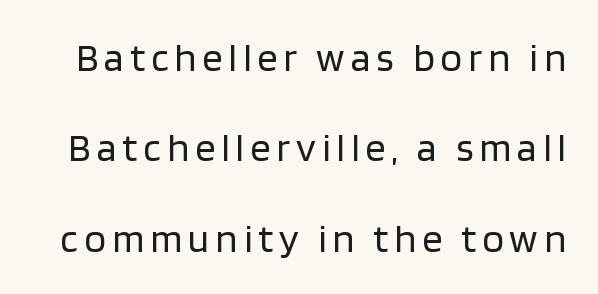
Q: Is the text bold? A: No.
Q: Is the text italic (slanted)? A: No, it is upright.
Q: Is the typeface a serif or a sans-serif typeface? A: Sans-serif.
Q: Is the text underlined? A: No.
Q: Is the spacing between lines tight, normal or loose? A: Loose.
Q: Width (condensed, normal, or wide)? A: Normal.
Q: Stroke contrast? A: Low.
Q: x-height? A: Large.
Q: Monospaced? A: No.
